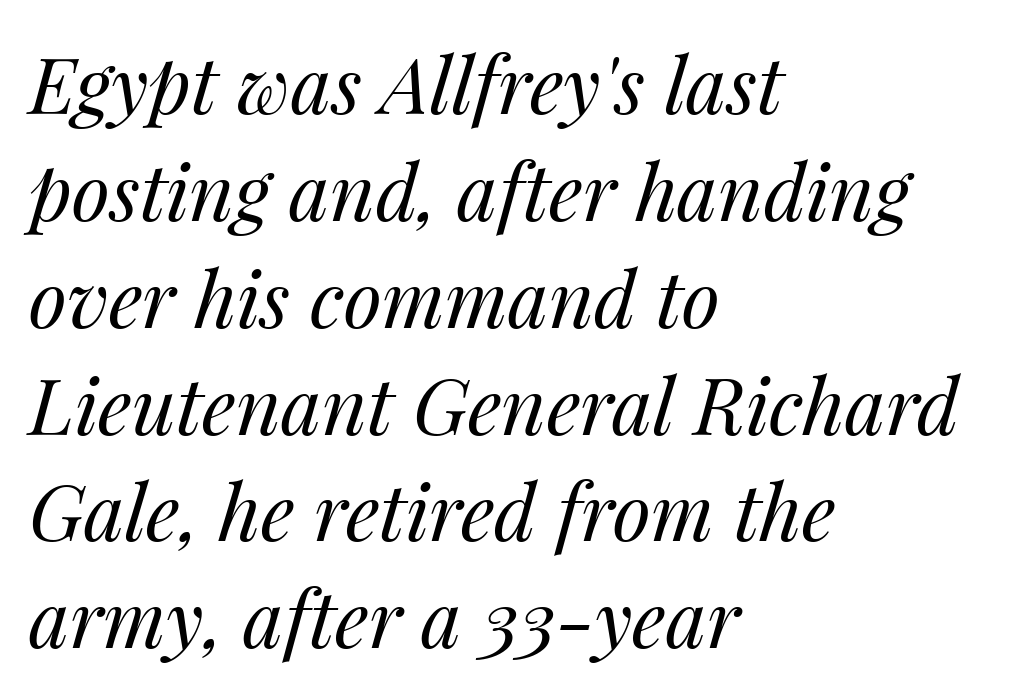
Q: Is the text bold? A: No.
Q: Is the text italic (slanted)? A: Yes, it leans right by about 14 degrees.
Q: Is the text underlined? A: No.
Q: How is the paragraph aligned? A: Left-aligned.
Q: Is the spacing between letters normal or unusually wide? A: Normal.
Q: Is the spacing between lines tight, normal or loose? A: Normal.
Q: Width (condensed, normal, or wide)? A: Normal.
Q: Stroke contrast? A: Medium.
Q: x-height? A: Medium.
Q: Monospaced? A: No.
